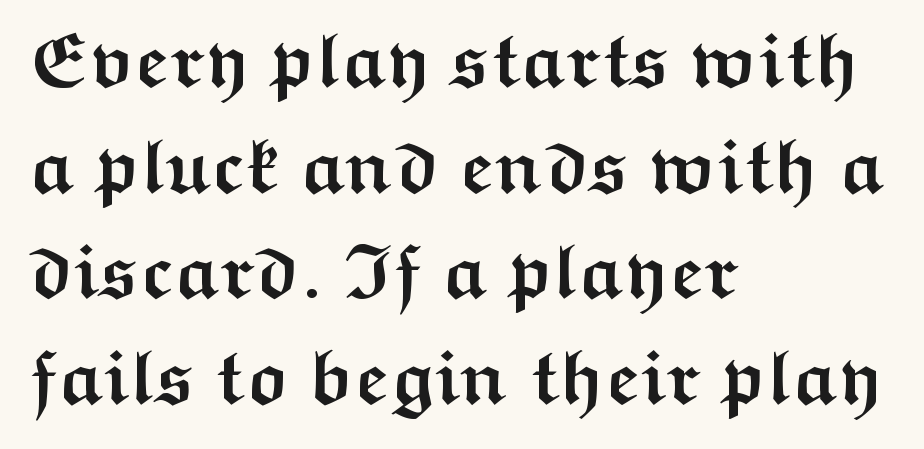
The image shows 76 px semibold, wide sans-serif type, upright; set left-aligned, normal line spacing (1.39x), normal letter spacing, not underlined; medium stroke contrast and a medium x-height.
